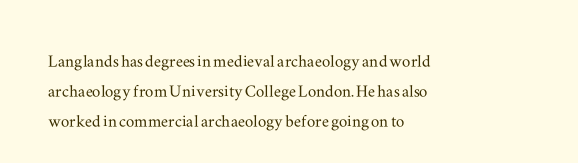
{"italic": "no", "underline": "no", "align": "left", "line_spacing": "normal", "line_spacing_ratio": 1.43, "letter_spacing": "normal", "letter_spacing_em": 0.0, "glyph_px": 21}
